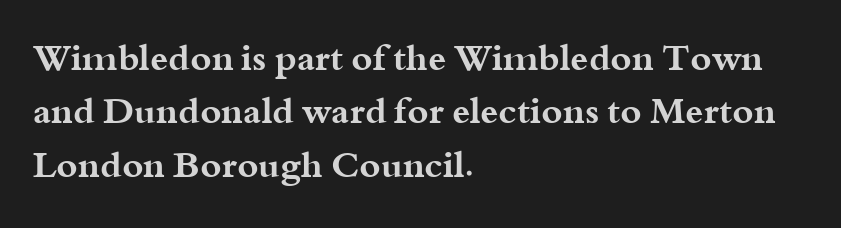
{"serif": "yes", "italic": "no", "bold": "yes", "weight": "bold", "width": "wide", "stroke_contrast": "medium", "x_height": "small", "monospaced": "no", "underline": "no", "align": "left", "line_spacing": "normal", "line_spacing_ratio": 1.48, "letter_spacing": "normal", "letter_spacing_em": 0.0, "glyph_px": 36}
